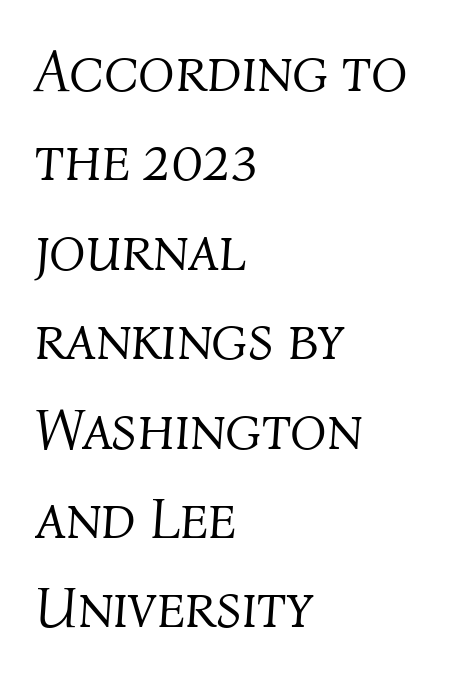
Q: Is the text bold? A: No.
Q: Is the text italic (slanted)? A: Yes, it leans right by about 4 degrees.
Q: Is the text underlined? A: No.
Q: How is the paragraph aligned? A: Left-aligned.
Q: Is the spacing between letters normal or unusually wide? A: Normal.
Q: Is the spacing between lines tight, normal or loose? A: Normal.
Q: Width (condensed, normal, or wide)? A: Normal.
Q: Stroke contrast? A: Medium.
Q: x-height? A: Medium.
Q: Monospaced? A: No.
